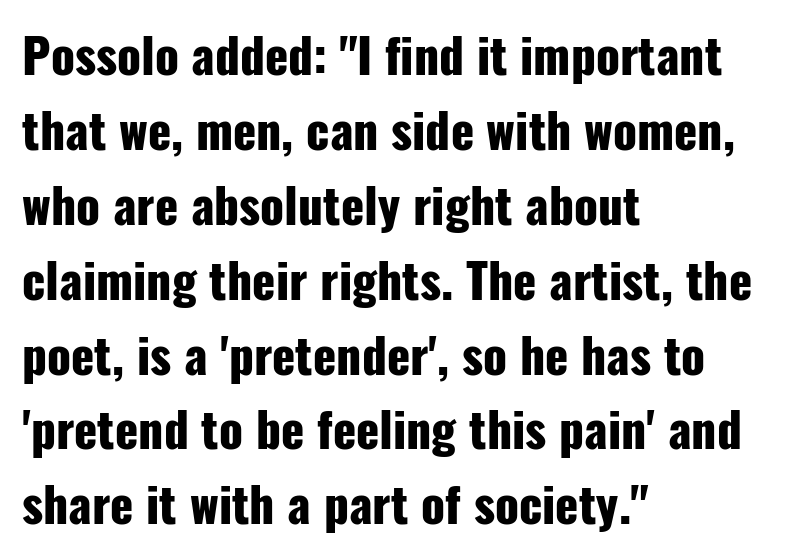
{"serif": "no", "italic": "no", "bold": "yes", "weight": "heavy", "width": "condensed", "stroke_contrast": "low", "x_height": "medium", "monospaced": "no", "underline": "no", "align": "left", "line_spacing": "normal", "line_spacing_ratio": 1.56, "letter_spacing": "normal", "letter_spacing_em": 0.0, "glyph_px": 48}
